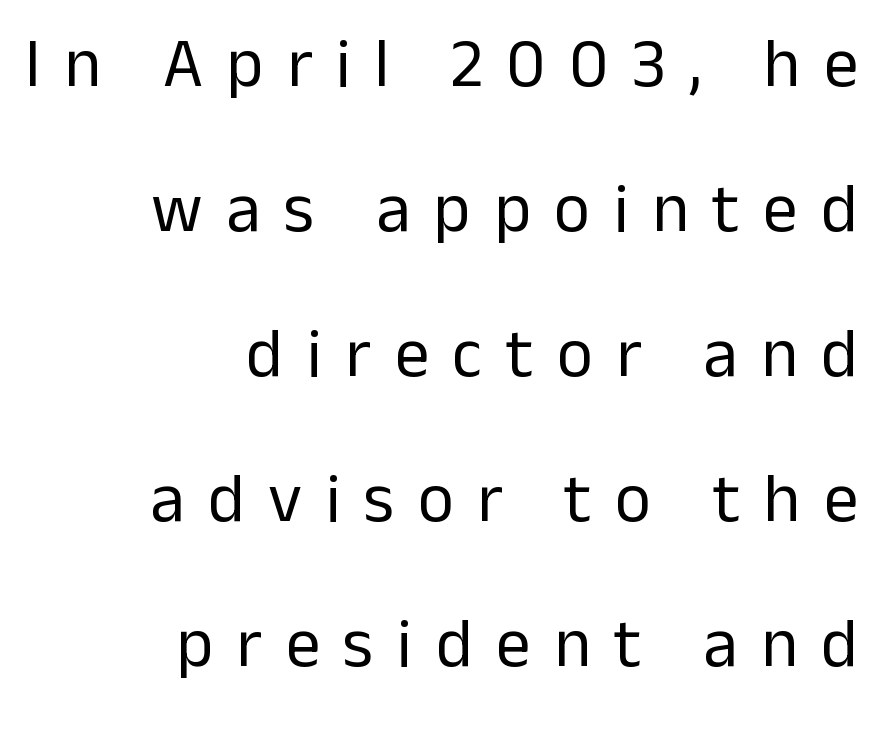
{"serif": "no", "italic": "no", "bold": "no", "weight": "regular", "width": "normal", "stroke_contrast": "low", "x_height": "medium", "monospaced": "no", "underline": "no", "align": "right", "line_spacing": "loose", "line_spacing_ratio": 2.1, "letter_spacing": "wide", "letter_spacing_em": 0.34, "glyph_px": 69}
